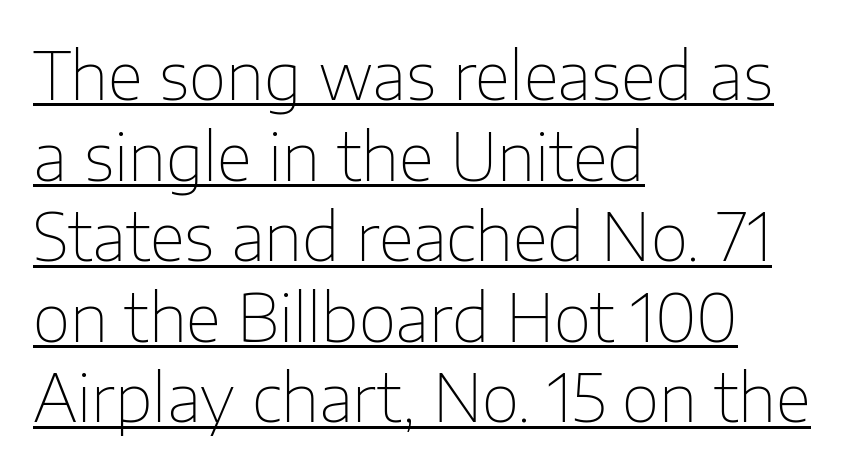
The image shows 65 px thin sans-serif type, upright; set left-aligned, line spacing 1.24x, normal letter spacing, underlined; low stroke contrast and a medium x-height.
